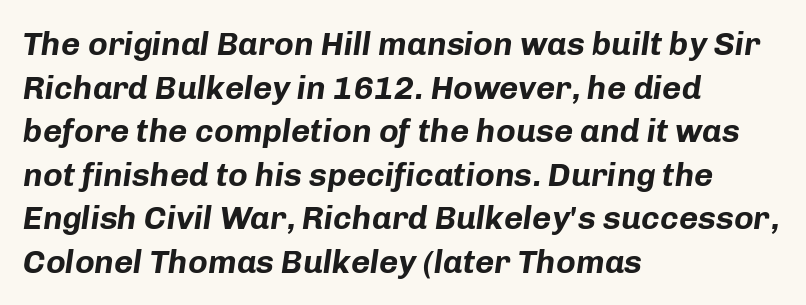
{"italic": "yes", "lean": "right", "slant_degrees": 8, "bold": "yes", "weight": "bold", "width": "normal", "stroke_contrast": "low", "x_height": "medium", "monospaced": "no", "underline": "no", "align": "left", "line_spacing": "normal", "line_spacing_ratio": 1.32, "letter_spacing": "normal", "letter_spacing_em": 0.0, "glyph_px": 33}
